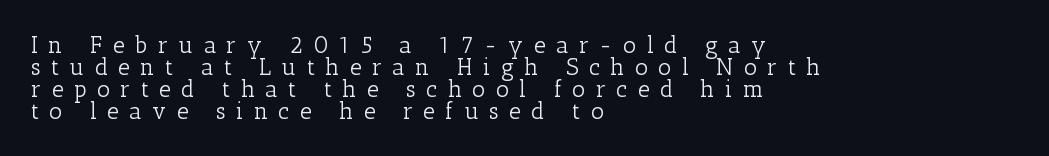
{"italic": "no", "bold": "no", "underline": "no", "align": "left", "line_spacing": "tight", "line_spacing_ratio": 0.95, "letter_spacing": "wide", "letter_spacing_em": 0.45, "glyph_px": 23}
